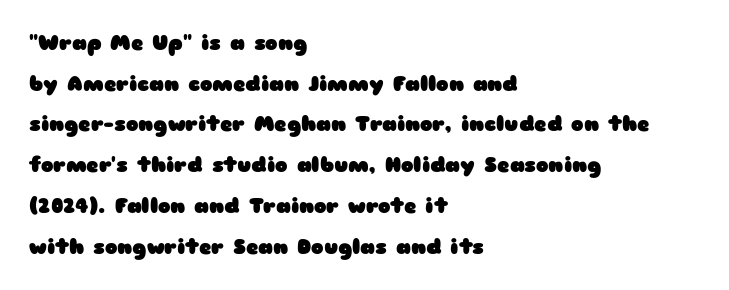
The image shows 21 px bold type, upright; set left-aligned, loose line spacing (1.94x), normal letter spacing, not underlined.
